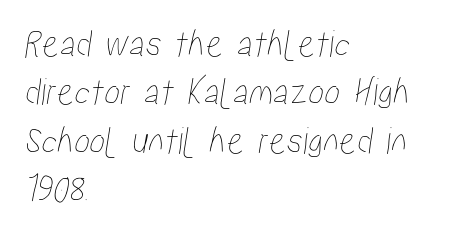
The image shows 40 px condensed type; set left-aligned, line spacing 1.21x, normal letter spacing, not underlined; low stroke contrast and a medium x-height.
